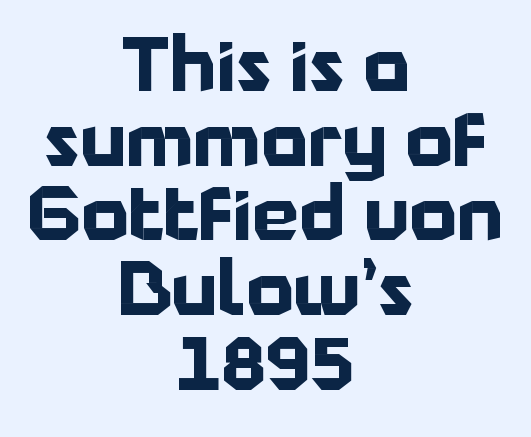
{"serif": "no", "italic": "no", "bold": "yes", "weight": "bold", "width": "normal", "stroke_contrast": "low", "x_height": "medium", "monospaced": "no", "underline": "no", "align": "center", "line_spacing": "tight", "line_spacing_ratio": 1.01, "letter_spacing": "normal", "letter_spacing_em": 0.0, "glyph_px": 74}
